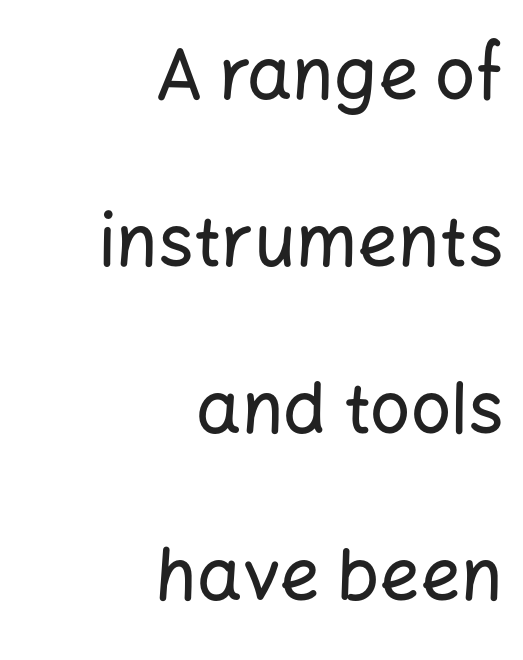
Q: Is the text italic (slanted)? A: No, it is upright.
Q: Is the typeface a serif or a sans-serif typeface? A: Sans-serif.
Q: Is the text underlined? A: No.
Q: How is the paragraph aligned? A: Right-aligned.
Q: Is the spacing between letters normal or unusually wide? A: Normal.
Q: Is the spacing between lines tight, normal or loose? A: Loose.
Q: Width (condensed, normal, or wide)? A: Normal.
Q: Stroke contrast? A: Low.
Q: x-height? A: Medium.
Q: Monospaced? A: No.
